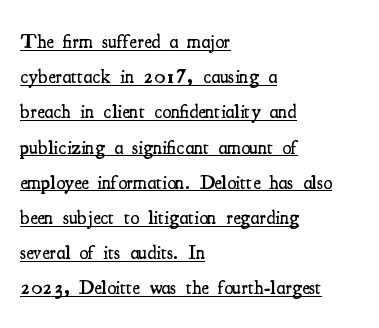
Q: Is the text bold? A: Semi-bold.
Q: Is the text italic (slanted)? A: No, it is upright.
Q: Is the text underlined? A: Yes.
Q: How is the paragraph aligned? A: Left-aligned.
Q: Is the spacing between letters normal or unusually wide? A: Normal.
